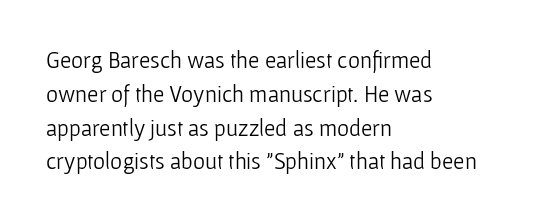
{"italic": "no", "bold": "no", "underline": "no", "align": "left", "line_spacing": "normal", "line_spacing_ratio": 1.47, "letter_spacing": "normal", "letter_spacing_em": 0.0, "glyph_px": 23}
